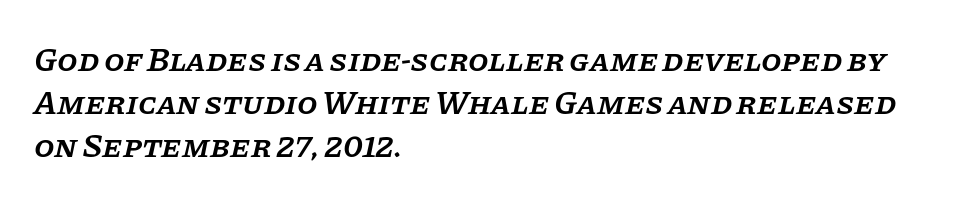
Q: Is the text bold? A: Semi-bold.
Q: Is the text italic (slanted)? A: Yes, it leans right by about 11 degrees.
Q: Is the typeface a serif or a sans-serif typeface? A: Serif.
Q: Is the text underlined? A: No.
Q: How is the paragraph aligned? A: Left-aligned.
Q: Is the spacing between letters normal or unusually wide? A: Normal.
Q: Is the spacing between lines tight, normal or loose? A: Normal.
Q: Width (condensed, normal, or wide)? A: Normal.
Q: Stroke contrast? A: Low.
Q: x-height? A: Large.
Q: Monospaced? A: No.
